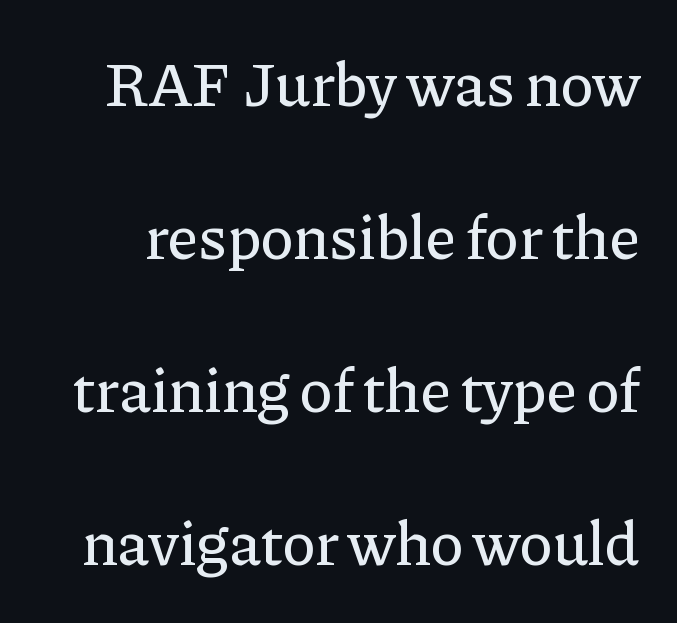
Q: Is the text italic (slanted)? A: No, it is upright.
Q: Is the typeface a serif or a sans-serif typeface? A: Serif.
Q: Is the text underlined? A: No.
Q: Is the spacing between letters normal or unusually wide? A: Normal.
Q: Is the spacing between lines tight, normal or loose? A: Loose.
Q: Width (condensed, normal, or wide)? A: Normal.
Q: Stroke contrast? A: Low.
Q: x-height? A: Medium.
Q: Monospaced? A: No.
